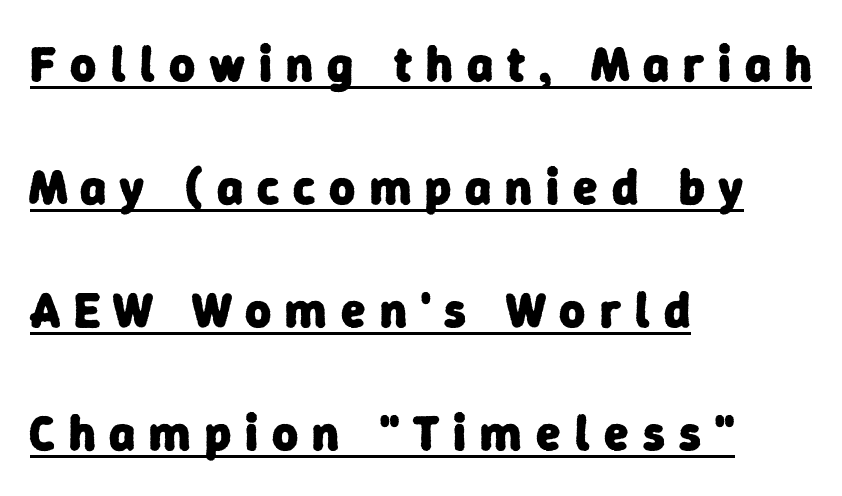
The image shows 50 px heavy sans-serif type; set left-aligned, loose line spacing (2.46x), unusually wide letter spacing (+0.28 em), underlined; low stroke contrast and a medium x-height.
